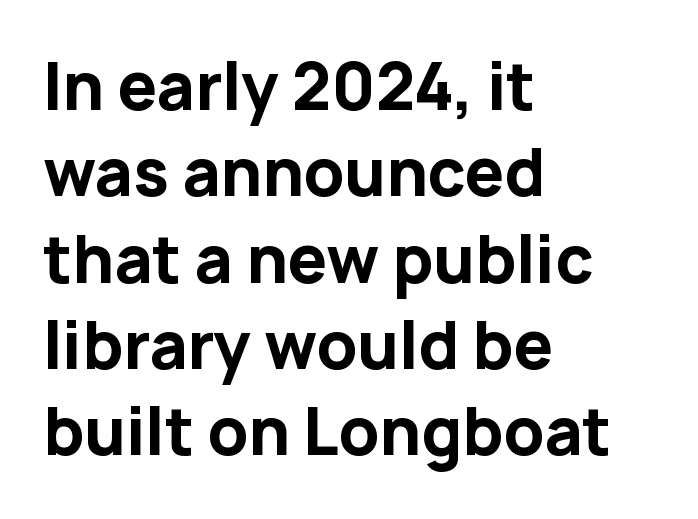
{"serif": "no", "italic": "no", "bold": "yes", "weight": "bold", "width": "normal", "stroke_contrast": "low", "x_height": "medium", "monospaced": "no", "underline": "no", "align": "left", "line_spacing": "normal", "line_spacing_ratio": 1.37, "letter_spacing": "normal", "letter_spacing_em": 0.0, "glyph_px": 63}
